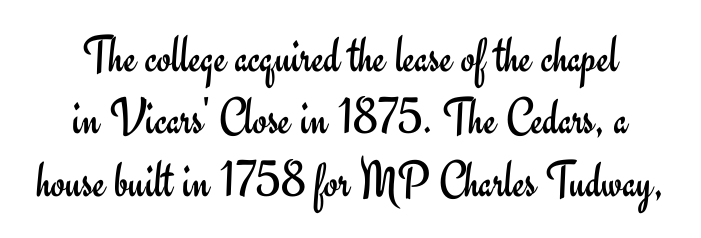
{"serif": "no", "bold": "no", "weight": "regular", "width": "normal", "stroke_contrast": "low", "x_height": "small", "monospaced": "no", "underline": "no", "line_spacing_ratio": 1.2, "letter_spacing": "normal", "letter_spacing_em": 0.0, "glyph_px": 52}
